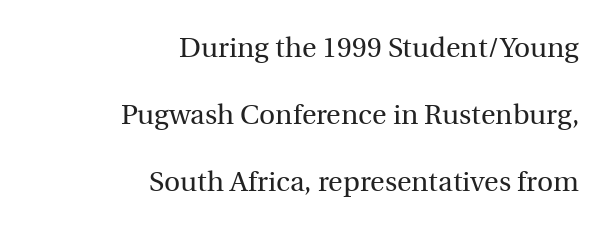
{"serif": "yes", "italic": "no", "bold": "no", "weight": "regular", "width": "normal", "x_height": "medium", "monospaced": "no", "underline": "no", "align": "right", "line_spacing": "loose", "line_spacing_ratio": 2.4, "letter_spacing": "normal", "letter_spacing_em": 0.0, "glyph_px": 28}
